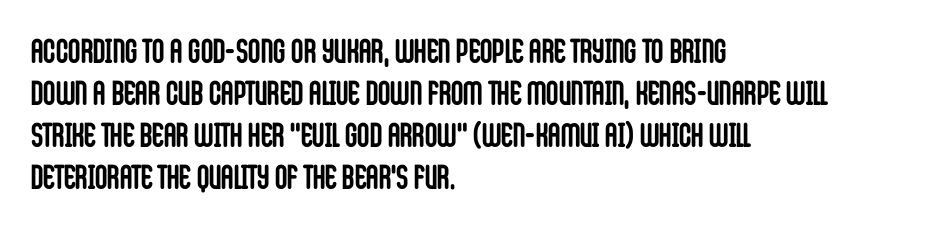
The image shows 34 px semibold, condensed sans-serif type, upright; set left-aligned, line spacing 1.24x, normal letter spacing, not underlined; low stroke contrast and a large x-height.
